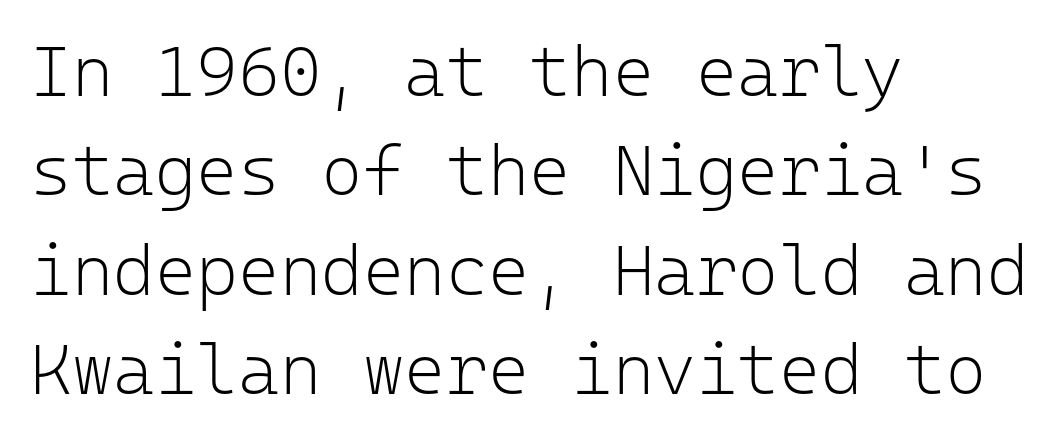
The image shows 71 px light sans-serif type, upright, monospaced; set left-aligned, normal line spacing (1.4x), normal letter spacing, not underlined; low stroke contrast and a medium x-height.
